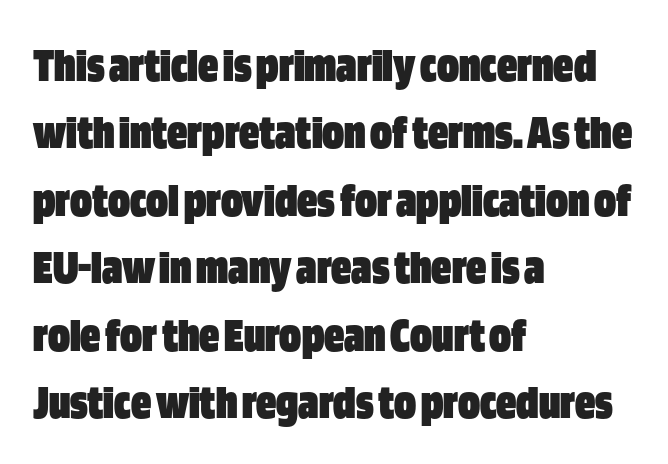
The image shows 50 px heavy, condensed sans-serif type, upright; set left-aligned, normal line spacing (1.35x), normal letter spacing, not underlined; low stroke contrast and a large x-height.
